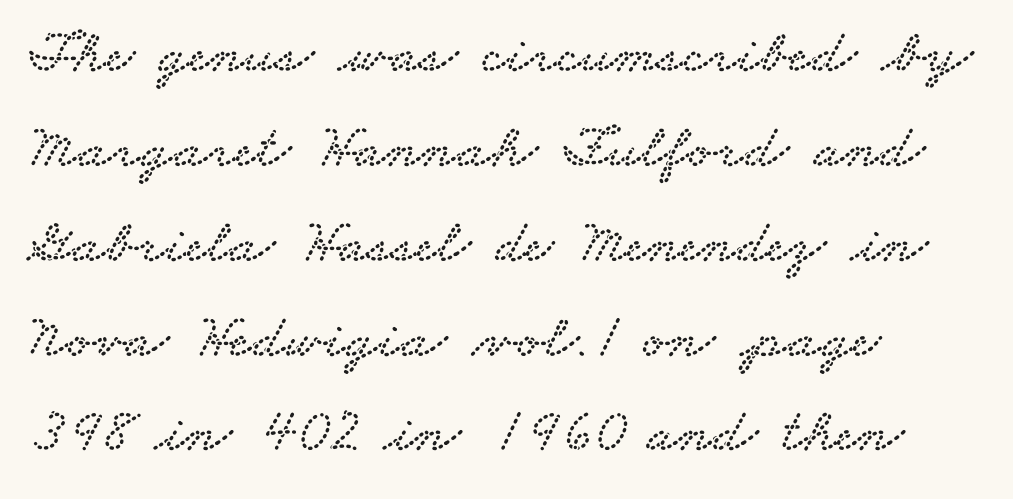
Q: Is the text underlined? A: No.
Q: How is the paragraph aligned? A: Left-aligned.
Q: Is the spacing between letters normal or unusually wide? A: Normal.
Q: Is the spacing between lines tight, normal or loose? A: Normal.
Q: Width (condensed, normal, or wide)? A: Wide.
Q: Stroke contrast? A: Low.
Q: x-height? A: Small.
Q: Monospaced? A: No.
